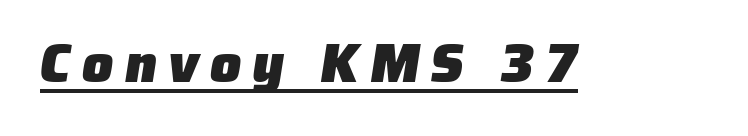
Underline: present. The horizontal fit of the characters is loose and conspicuously gappy. Check where the strokes stop: nothing finishes them off — pure sans. The typesetting leans heavy: a genuine bold.
